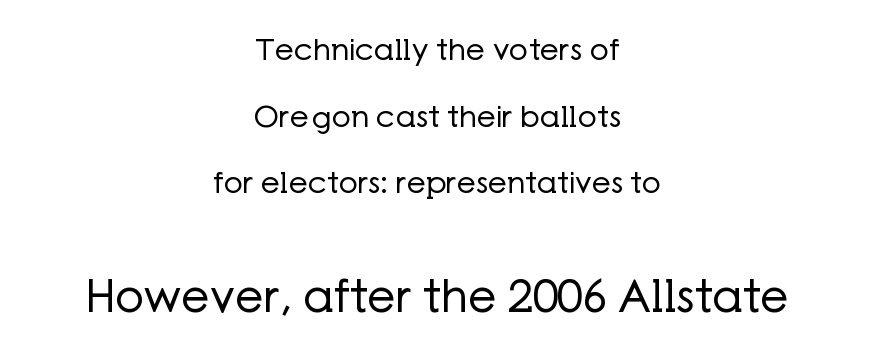
{"serif": "no", "italic": "no", "bold": "no", "weight": "regular", "width": "normal", "stroke_contrast": "low", "x_height": "medium", "monospaced": "no", "underline": "no", "align": "center", "line_spacing": "loose", "line_spacing_ratio": 2.22, "letter_spacing": "normal", "letter_spacing_em": 0.0, "larger_block": "second", "size_ratio": 1.5, "glyph_px": 45}
